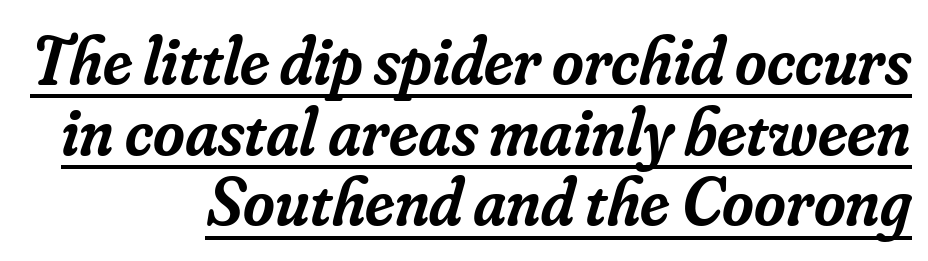
Q: Is the text bold? A: Semi-bold.
Q: Is the text italic (slanted)? A: Yes, it leans right by about 16 degrees.
Q: Is the typeface a serif or a sans-serif typeface? A: Serif.
Q: Is the text underlined? A: Yes.
Q: How is the paragraph aligned? A: Right-aligned.
Q: Is the spacing between letters normal or unusually wide? A: Normal.
Q: Is the spacing between lines tight, normal or loose? A: Tight.
Q: Width (condensed, normal, or wide)? A: Normal.
Q: Stroke contrast? A: Low.
Q: x-height? A: Small.
Q: Monospaced? A: No.
